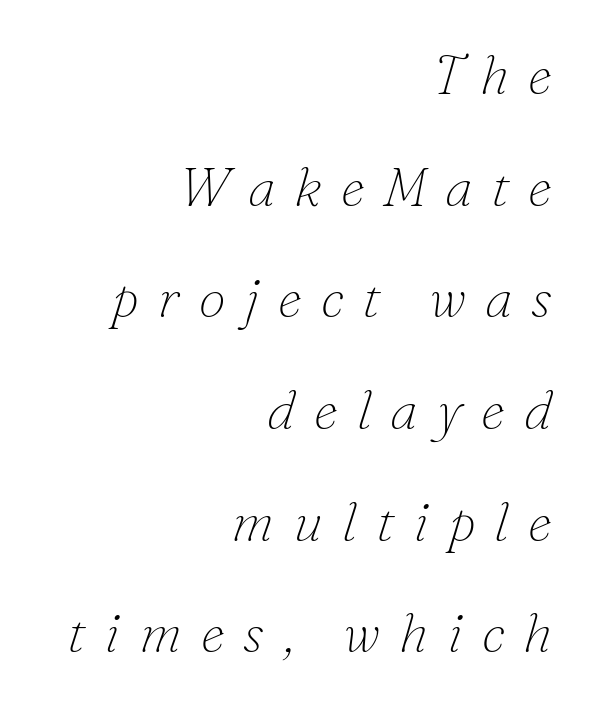
Inter-character spacing is expanded well beyond the font's built-in metrics. Words float on clear page, feet unadorned. Compared with typical paragraphs, the rows here are farther apart. This is not heavy type; no bold has been used. Do the characters align in a grid? No, the font is proportional. Posture: slanted.
